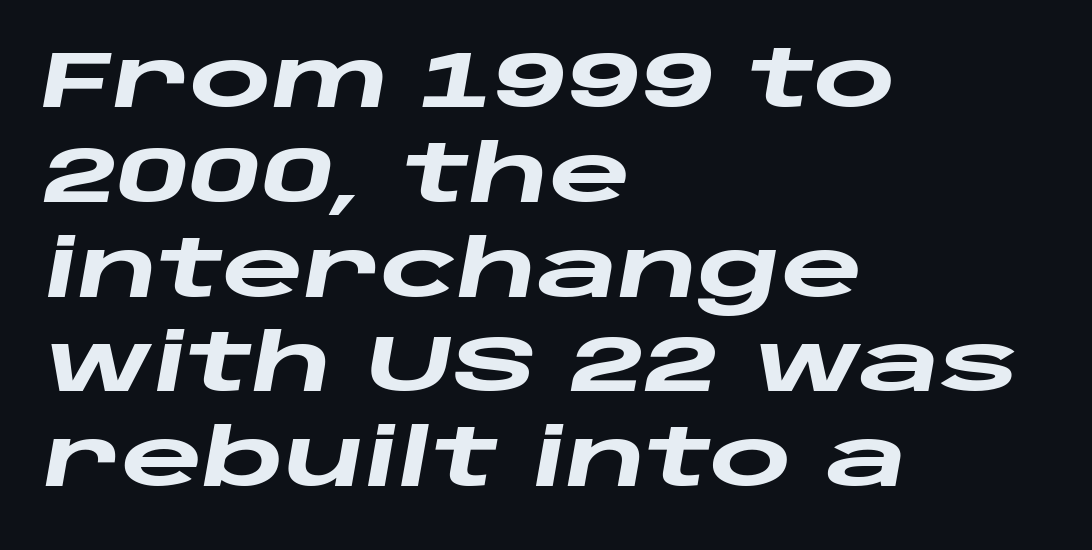
{"italic": "yes", "lean": "right", "slant_degrees": 10, "bold": "yes", "weight": "heavy", "width": "wide", "stroke_contrast": "low", "x_height": "large", "monospaced": "no", "underline": "no", "align": "left", "line_spacing_ratio": 1.2, "letter_spacing": "normal", "letter_spacing_em": 0.0, "glyph_px": 79}
